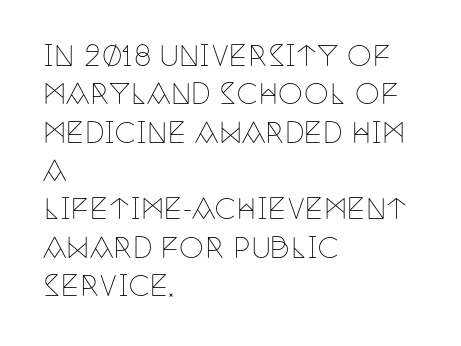
{"serif": "yes", "italic": "no", "bold": "no", "weight": "thin", "width": "condensed", "stroke_contrast": "low", "x_height": "large", "monospaced": "no", "underline": "no", "align": "left", "line_spacing": "normal", "line_spacing_ratio": 1.37, "letter_spacing": "normal", "letter_spacing_em": 0.0, "glyph_px": 28}
